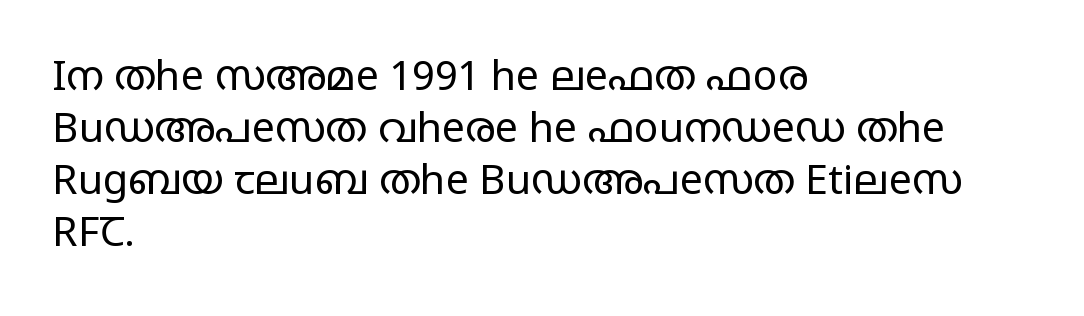
This is the regular roman posture of the typeface. The string is rendered with underlining switched off. Leading: standard. Each stroke keeps to a modest, everyday thickness or less.
